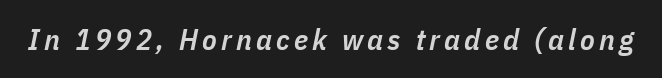
Q: Is the text bold? A: Semi-bold.
Q: Is the text italic (slanted)? A: Yes, it leans right by about 11 degrees.
Q: Is the text underlined? A: No.
Q: Width (condensed, normal, or wide)? A: Condensed.
Q: Stroke contrast? A: Low.
Q: x-height? A: Medium.
Q: Monospaced? A: No.
